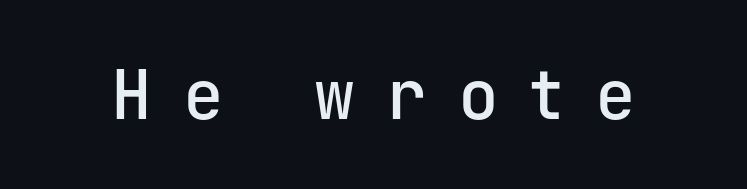
In terms of letterspacing, this is a distinctly airy, spread setting. Letters rest on an invisible, unmarked baseline. The sample has been set in demibold, a notch under bold. Do the characters align in a grid? Yes, the font is monospaced. Is there any slant? The stems are plumb.
